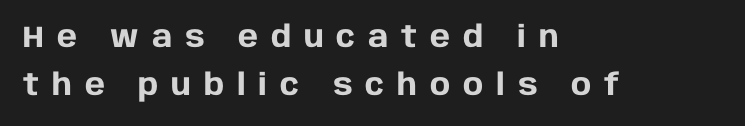
{"serif": "no", "italic": "no", "bold": "yes", "weight": "heavy", "width": "normal", "stroke_contrast": "low", "x_height": "large", "monospaced": "no", "underline": "no", "align": "left", "line_spacing": "normal", "line_spacing_ratio": 1.6, "letter_spacing": "wide", "letter_spacing_em": 0.43, "glyph_px": 30}
